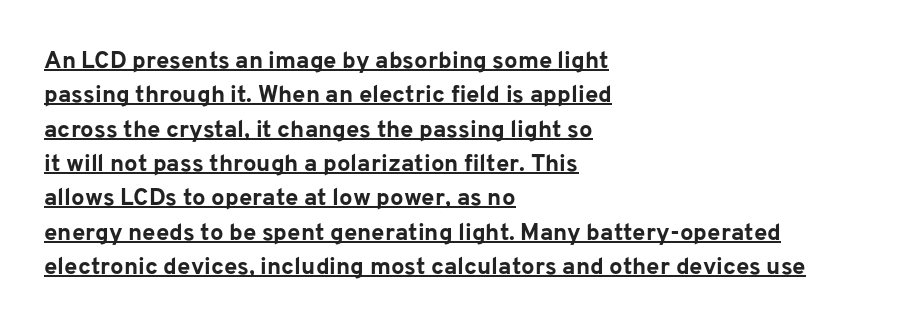
Its strokes are broad and dark, the hallmark of bold type. The typesetter has applied underlining to the passage shown. The designer left line spacing at the default. These lines are set flush left with a ragged right edge.
